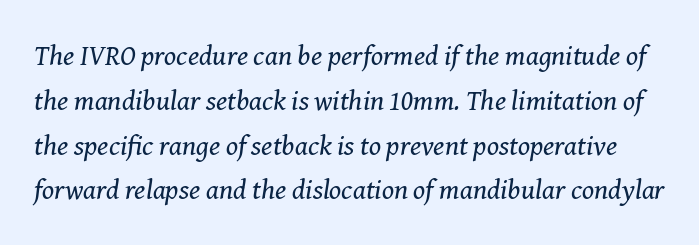
The image shows 28 px regular-weight serif type, italic (leaning right); set normal line spacing (1.6x), normal letter spacing, not underlined; medium stroke contrast and a medium x-height.
